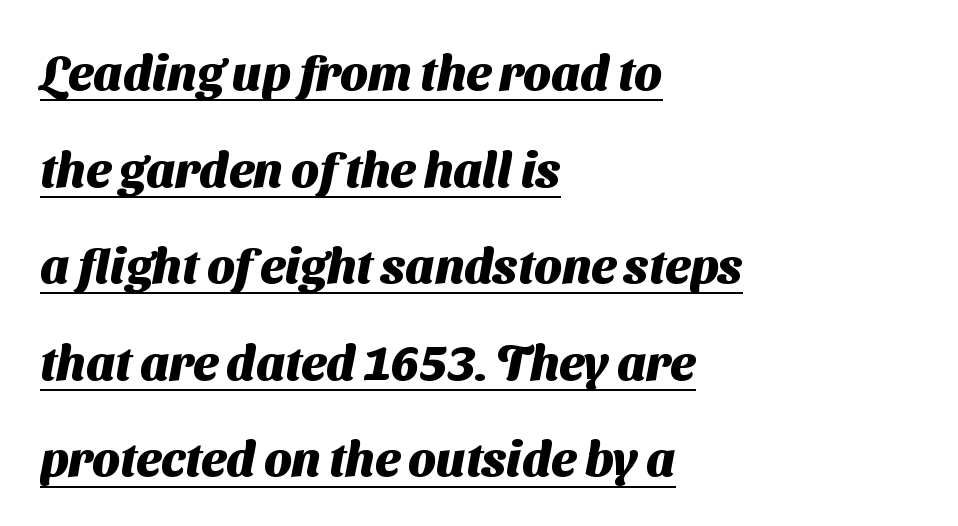
{"serif": "no", "bold": "yes", "weight": "heavy", "width": "normal", "stroke_contrast": "medium", "x_height": "medium", "monospaced": "no", "underline": "yes", "align": "left", "line_spacing": "loose", "line_spacing_ratio": 1.97, "letter_spacing": "normal", "letter_spacing_em": 0.0, "glyph_px": 49}
